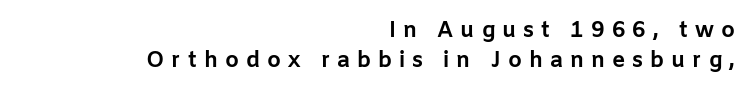
Q: Is the text bold? A: Yes.
Q: Is the text italic (slanted)? A: No, it is upright.
Q: Is the text underlined? A: No.
Q: How is the paragraph aligned? A: Right-aligned.
Q: Is the spacing between letters normal or unusually wide? A: Unusually wide.
Q: Is the spacing between lines tight, normal or loose? A: Normal.
